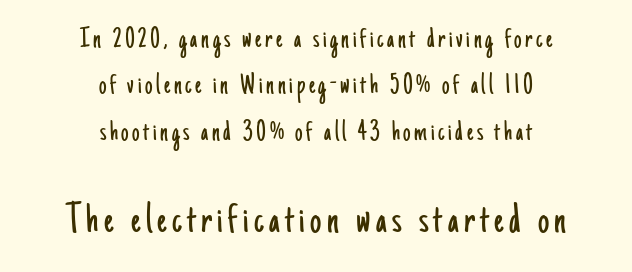
{"serif": "no", "italic": "no", "bold": "no", "weight": "light", "width": "condensed", "stroke_contrast": "low", "x_height": "small", "monospaced": "no", "underline": "no", "align": "center", "line_spacing": "normal", "line_spacing_ratio": 1.55, "larger_block": "second", "size_ratio": 1.5, "glyph_px": 45}
